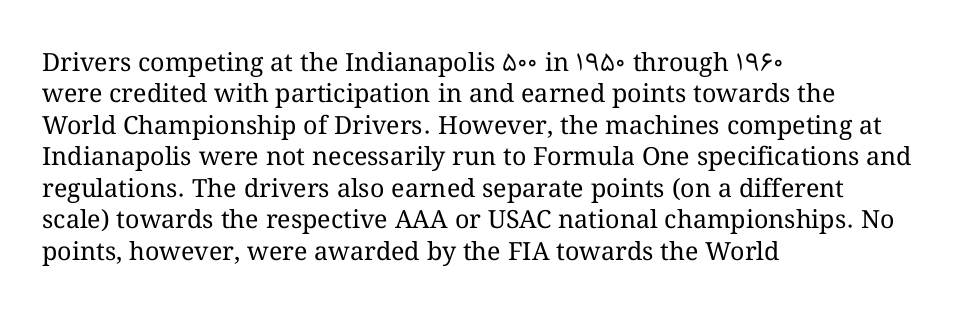
Q: Is the text bold? A: No.
Q: Is the text italic (slanted)? A: No, it is upright.
Q: Is the text underlined? A: No.
Q: How is the paragraph aligned? A: Left-aligned.
Q: Is the spacing between letters normal or unusually wide? A: Normal.
Q: Is the spacing between lines tight, normal or loose? A: Normal.
